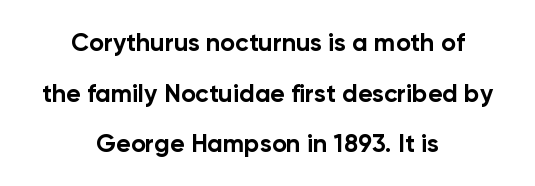
The image shows 25 px bold type, upright; set centered, loose line spacing (2.03x), normal letter spacing, not underlined.
